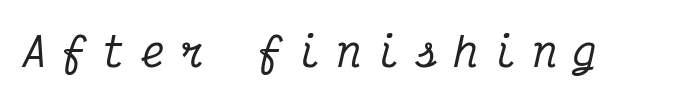
The tracking reads as deliberately expanded to a designer's eye. Typographically, this falls in the serif category. Descenders are the only things crossing below the line. Looking at the ascenders, they clearly lean.
